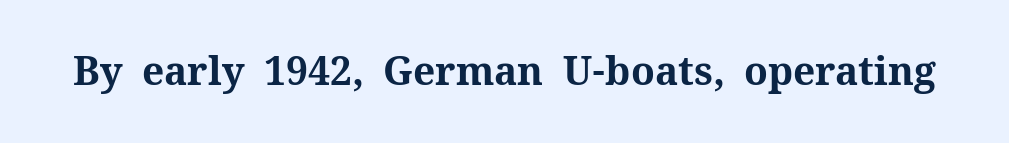
{"serif": "yes", "italic": "no", "bold": "yes", "weight": "bold", "width": "normal", "stroke_contrast": "medium", "x_height": "medium", "monospaced": "no", "underline": "no", "letter_spacing": "normal", "letter_spacing_em": 0.0, "glyph_px": 39}
